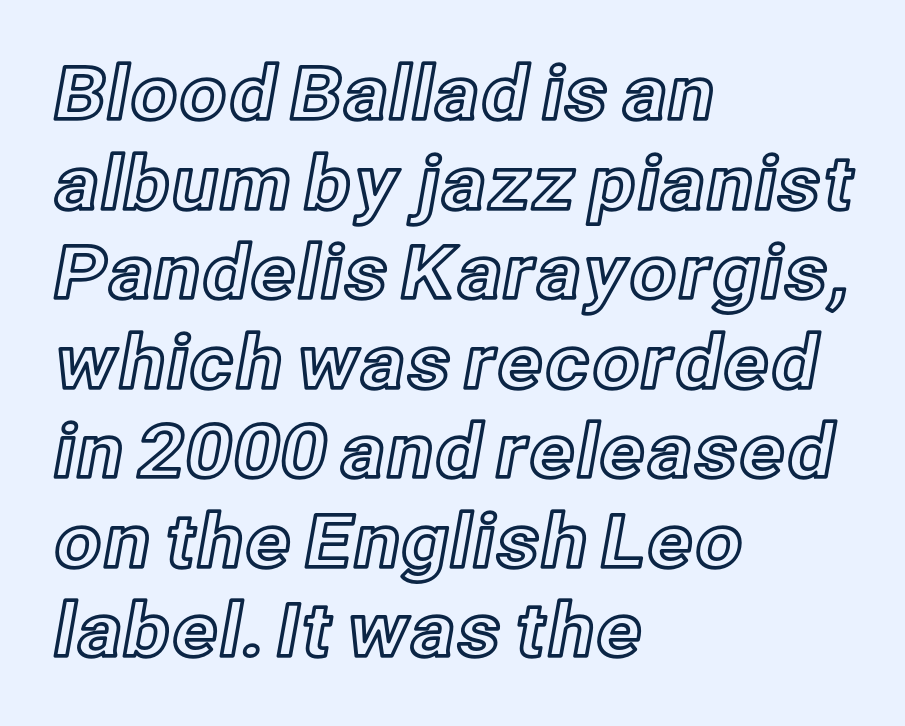
The image shows 74 px text type; set left-aligned, line spacing 1.21x, normal letter spacing, not underlined; a medium x-height.
